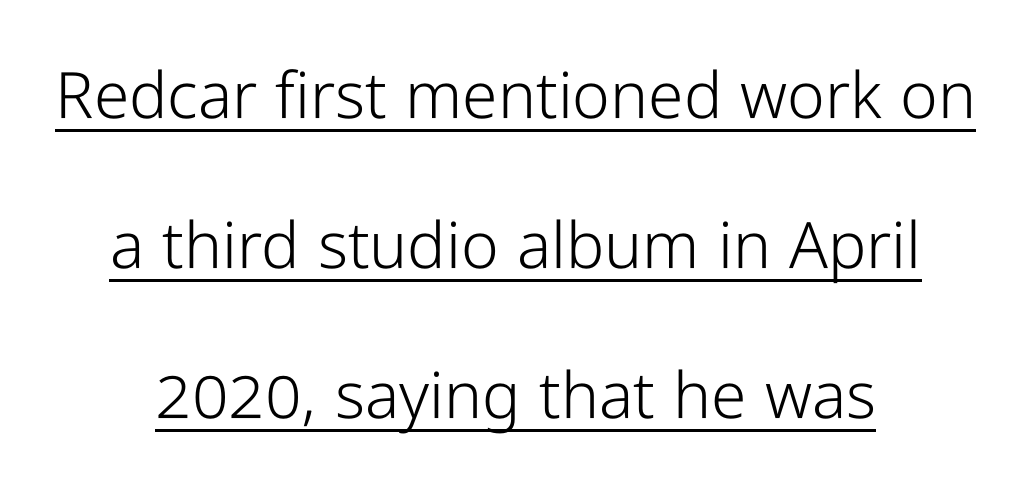
The image shows 64 px light, condensed sans-serif type, upright; set centered, loose line spacing (2.34x), normal letter spacing, underlined; low stroke contrast and a medium x-height.
